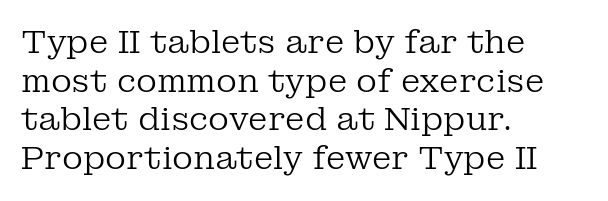
{"serif": "yes", "italic": "no", "bold": "no", "weight": "regular", "width": "normal", "stroke_contrast": "low", "x_height": "medium", "monospaced": "no", "underline": "no", "align": "left", "line_spacing_ratio": 1.21, "letter_spacing": "normal", "letter_spacing_em": 0.0, "glyph_px": 32}
